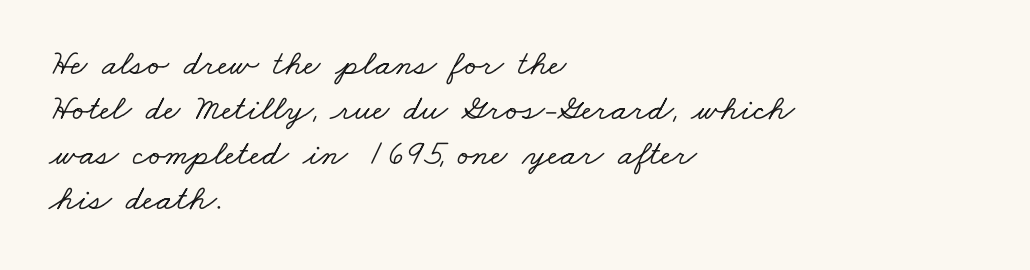
Q: Is the typeface a serif or a sans-serif typeface? A: Serif.
Q: Is the text underlined? A: No.
Q: How is the paragraph aligned? A: Left-aligned.
Q: Is the spacing between letters normal or unusually wide? A: Normal.
Q: Is the spacing between lines tight, normal or loose? A: Normal.
Q: Width (condensed, normal, or wide)? A: Wide.
Q: Stroke contrast? A: Low.
Q: x-height? A: Small.
Q: Monospaced? A: No.
